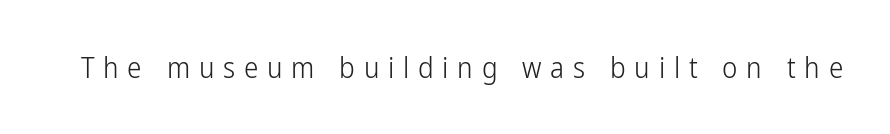
{"serif": "no", "italic": "no", "bold": "no", "weight": "light", "width": "condensed", "stroke_contrast": "low", "x_height": "medium", "monospaced": "no", "underline": "no", "letter_spacing": "wide", "letter_spacing_em": 0.3, "glyph_px": 29}
